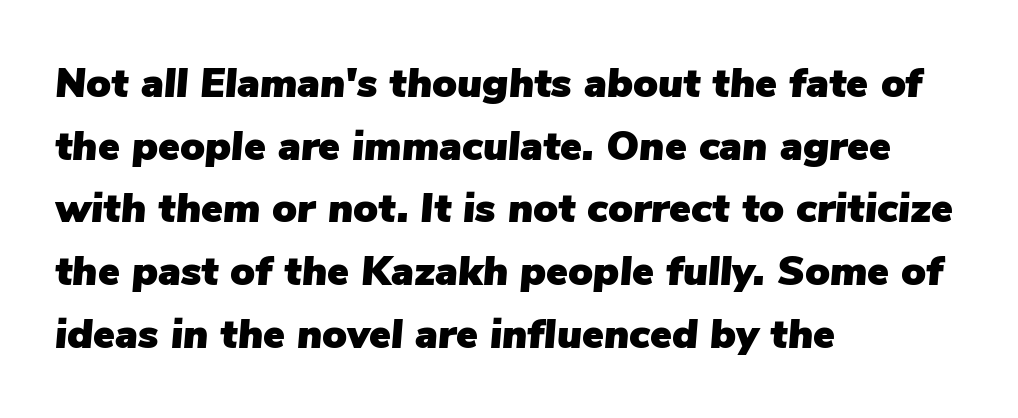
Which margin do the lines hug? The left one — the right edge is uneven. Underlining? Definitely not there. Nothing unusual about the tracking: characters are spaced as the font intends. Is this a fixed-width face? No — the glyphs have proportional, varying widths.
